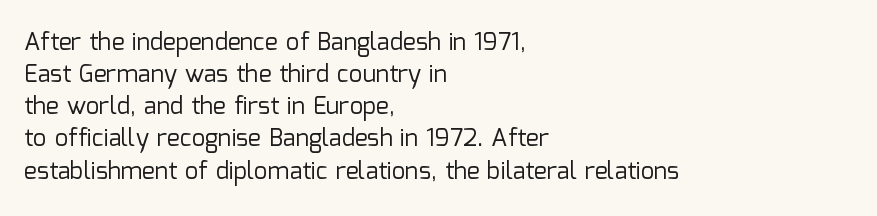
The image shows 24 px text type, upright; set left-aligned, normal line spacing (1.34x), normal letter spacing, not underlined.
